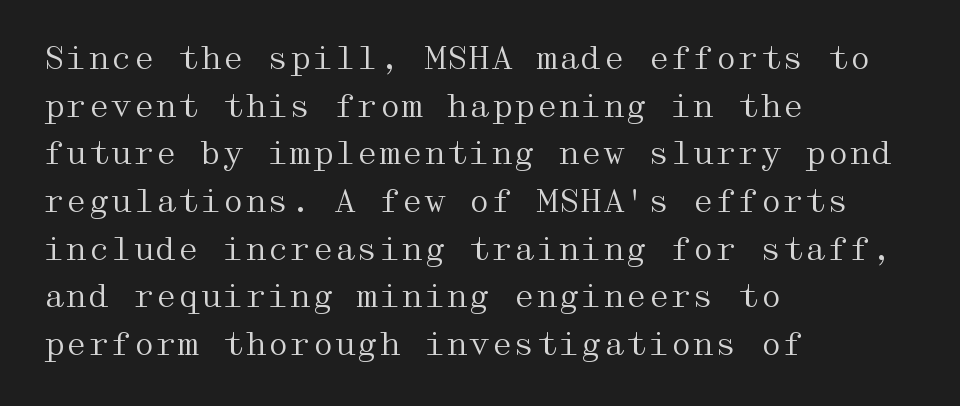
This is roman type, the default non-slanted kind. The letters carry serifs — small finishing strokes at the ends of their stems. Compared with a centered layout, this one pins lines to the left instead. A bare baseline throughout the passage. This sample uses plain, unmodified letter spacing.
